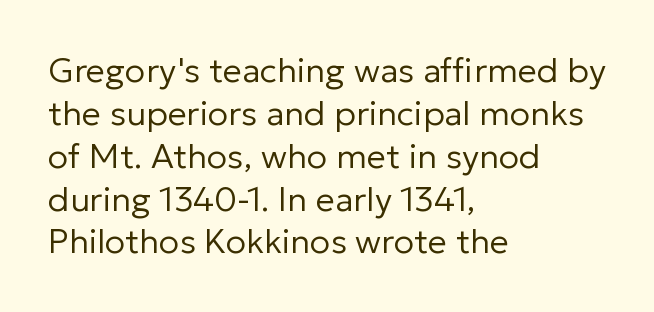
The letters advance in unequal steps, a hallmark of proportional type. Descender tails drop into unmarked territory. Leading matches the norm, producing a regular column. The lines are quadded left. The tracking reads as untouched default to a designer's eye. Are there feet on the stems? There aren't — it's a sans.
